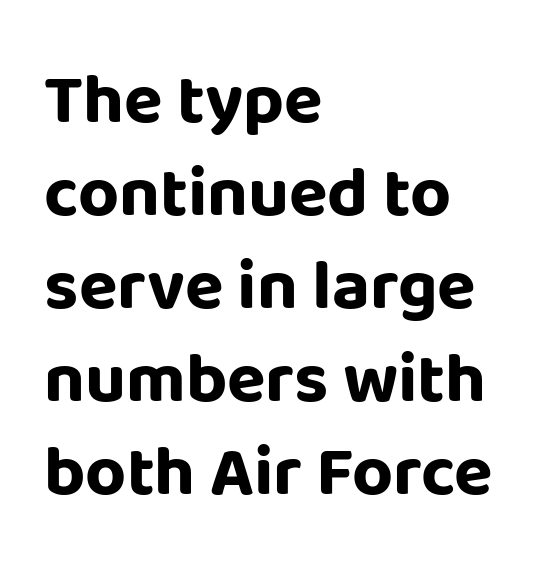
{"serif": "no", "italic": "no", "bold": "yes", "weight": "bold", "width": "normal", "stroke_contrast": "low", "x_height": "large", "monospaced": "no", "underline": "no", "align": "left", "line_spacing": "normal", "line_spacing_ratio": 1.31, "letter_spacing": "normal", "letter_spacing_em": 0.0, "glyph_px": 71}
